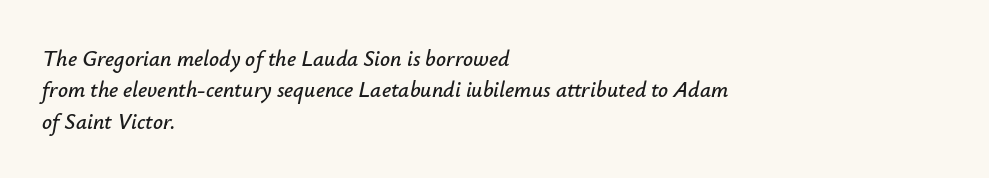
Words appear dense and cohesive because spacing is normal. The block of text has a typical density, with ordinary space between rows. In terms of posture, this sample is oblique. A student would call this left alignment; a typographer would say flush left, rag right.
